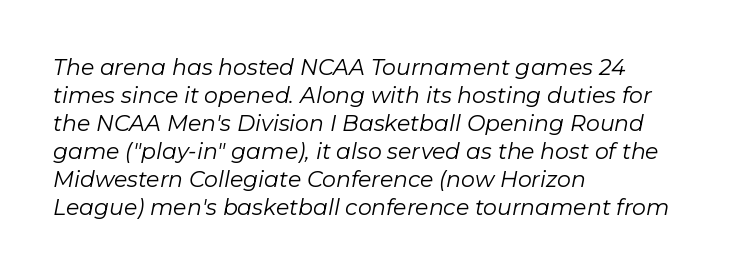
Q: Is the text bold? A: No.
Q: Is the text italic (slanted)? A: Yes, it leans right by about 11 degrees.
Q: Is the text underlined? A: No.
Q: How is the paragraph aligned? A: Left-aligned.
Q: Is the spacing between letters normal or unusually wide? A: Normal.
Q: Is the spacing between lines tight, normal or loose? A: Normal.
